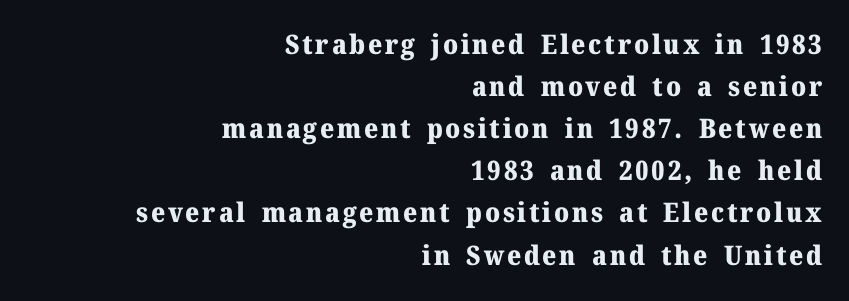
{"italic": "no", "bold": "yes", "underline": "no", "align": "right", "line_spacing": "normal", "line_spacing_ratio": 1.56, "glyph_px": 27}
